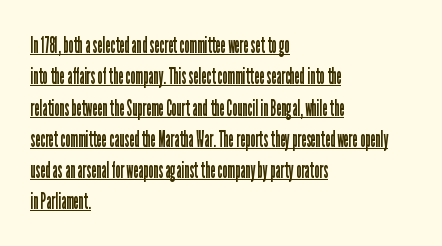
Typeset ragged right — the left edge is the straight one. No extra ink here — the face is not bold. This sample uses an upright cut, with every glyph sitting square on the baseline. In designer terms, the underline attribute is active on this setting.
